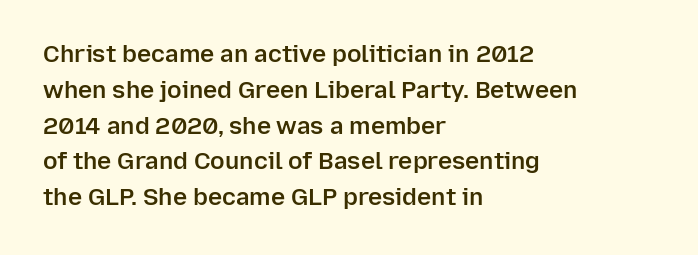
Q: Is the text bold? A: Semi-bold.
Q: Is the text italic (slanted)? A: No, it is upright.
Q: Is the text underlined? A: No.
Q: How is the paragraph aligned? A: Left-aligned.
Q: Is the spacing between letters normal or unusually wide? A: Normal.
Q: Is the spacing between lines tight, normal or loose? A: Normal.
